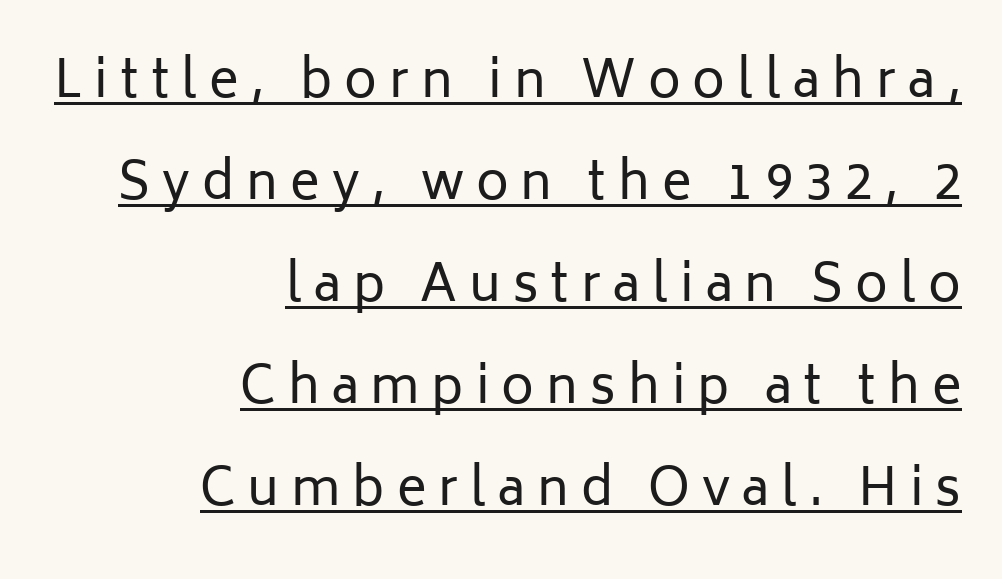
The image shows 50 px regular-weight sans-serif type, upright; set right-aligned, loose line spacing (2.04x), unusually wide letter spacing (+0.24 em), underlined; low stroke contrast and a medium x-height.
